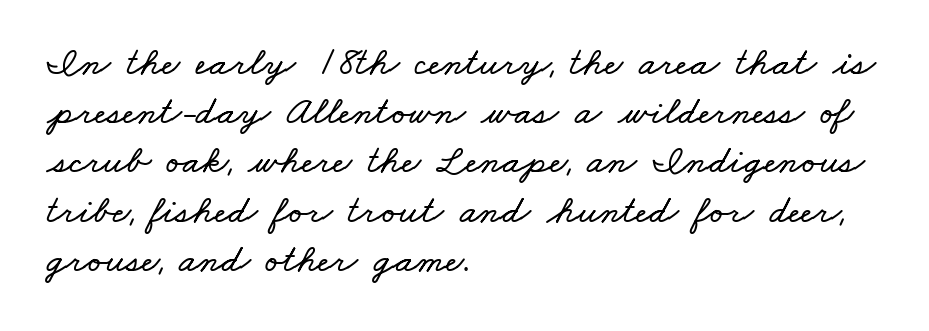
Q: Is the text underlined? A: No.
Q: How is the paragraph aligned? A: Left-aligned.
Q: Is the spacing between letters normal or unusually wide? A: Normal.
Q: Width (condensed, normal, or wide)? A: Wide.
Q: Stroke contrast? A: Low.
Q: x-height? A: Small.
Q: Monospaced? A: No.
